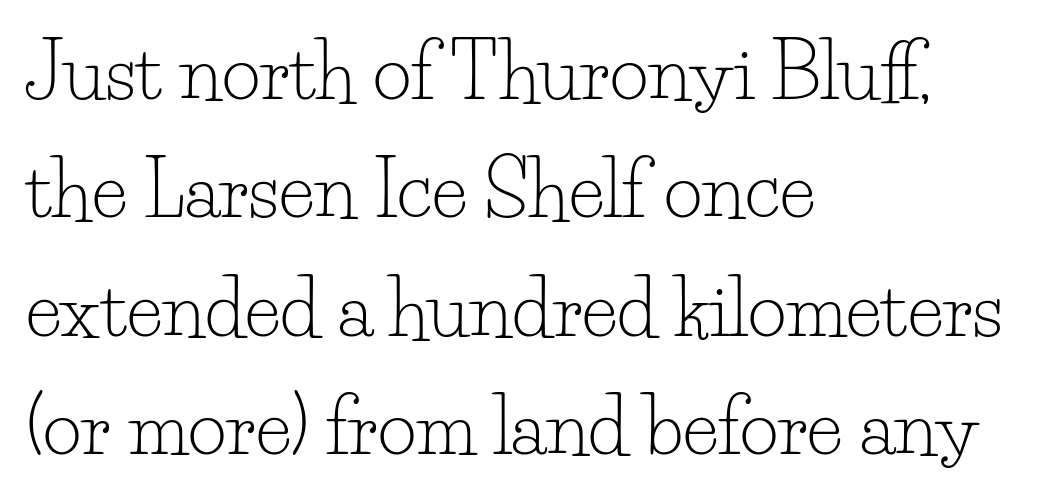
{"serif": "yes", "italic": "no", "bold": "no", "weight": "light", "width": "normal", "stroke_contrast": "low", "x_height": "small", "monospaced": "no", "underline": "no", "align": "left", "line_spacing": "normal", "line_spacing_ratio": 1.58, "letter_spacing": "normal", "letter_spacing_em": 0.0, "glyph_px": 75}
